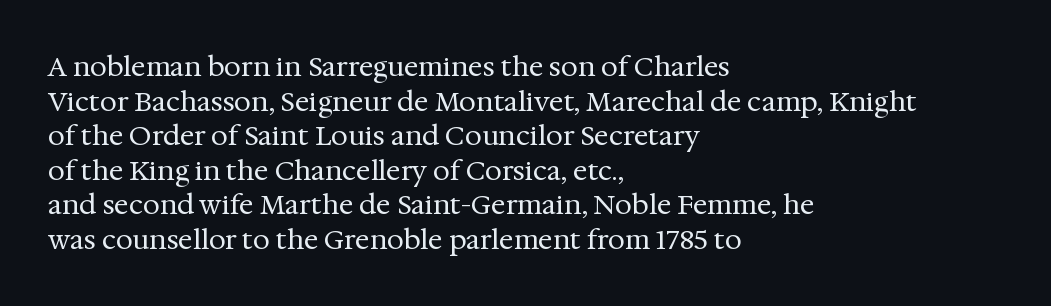
The block of text has a typical density, with ordinary space between rows. Which margin do the lines hug? The left one — the right edge is uneven. The space directly below the letters is spotless. This is the regular roman posture of the typeface. Does extra space separate the letters? No, they use regular spacing.
